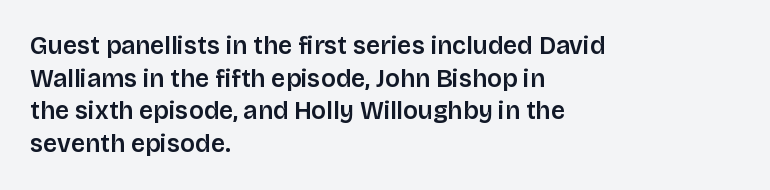
{"italic": "no", "bold": "semi", "underline": "no", "align": "left", "line_spacing": "normal", "line_spacing_ratio": 1.31, "letter_spacing": "normal", "letter_spacing_em": 0.0, "glyph_px": 25}
